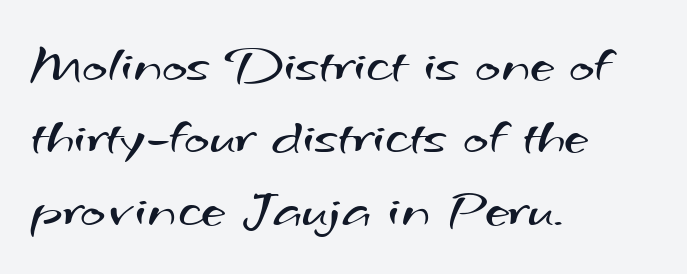
The strip under each line holds only bare page. The face used here is proportionally spaced, like ordinary book or web type. The passage shown has conventional tracking throughout. The lines sit at an ordinary, default distance from one another. Alignment: flush left.
